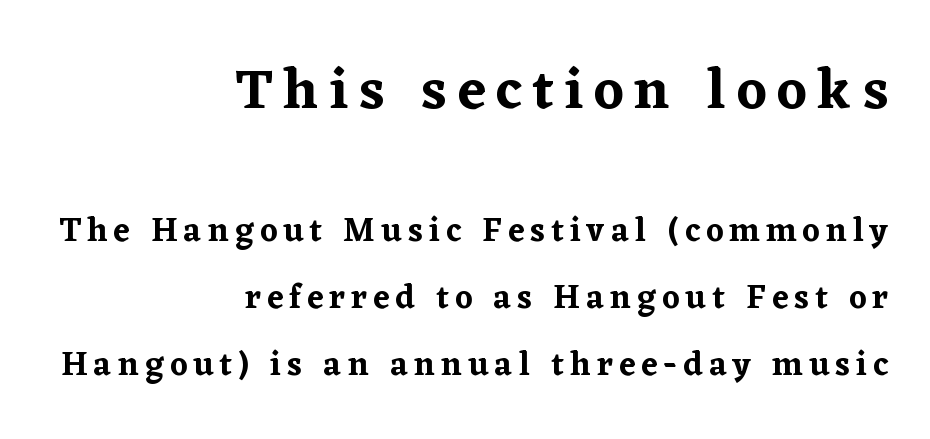
{"serif": "yes", "italic": "no", "width": "normal", "stroke_contrast": "low", "x_height": "medium", "monospaced": "no", "underline": "no", "align": "right", "line_spacing": "loose", "line_spacing_ratio": 2.03, "larger_block": "first", "size_ratio": 1.73, "glyph_px": 57}
